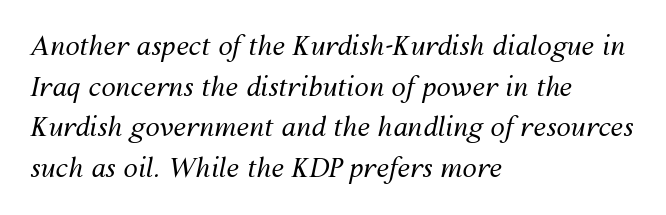
{"italic": "yes", "lean": "right", "slant_degrees": 12, "bold": "no", "underline": "no", "align": "left", "line_spacing": "normal", "line_spacing_ratio": 1.56, "letter_spacing": "normal", "letter_spacing_em": 0.0, "glyph_px": 26}
